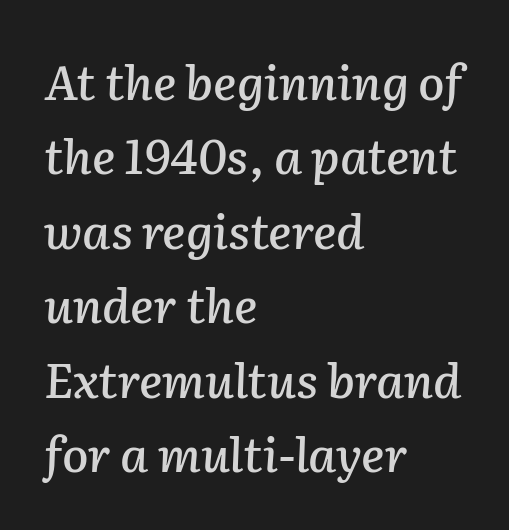
Q: Is the text italic (slanted)? A: Yes, it leans right by about 2 degrees.
Q: Is the text underlined? A: No.
Q: How is the paragraph aligned? A: Left-aligned.
Q: Is the spacing between letters normal or unusually wide? A: Normal.
Q: Is the spacing between lines tight, normal or loose? A: Normal.
Q: Width (condensed, normal, or wide)? A: Normal.
Q: Stroke contrast? A: Low.
Q: x-height? A: Medium.
Q: Monospaced? A: No.
